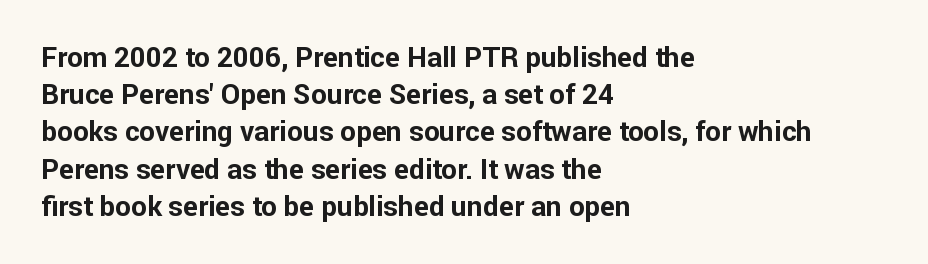
Caption: bold face, heavy strokes. Reading down the column, the eye jumps a familiar distance to each next line. Do the characters align in a grid? No, the font is proportional. Honestly, there is no underline to notice here at all. Italic: no, the glyphs are upright roman.
